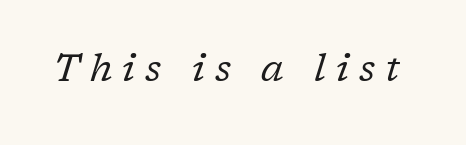
The image shows 38 px regular-weight serif type, italic (leaning right); set unusually wide letter spacing (+0.27 em), not underlined; low stroke contrast and a medium x-height.
